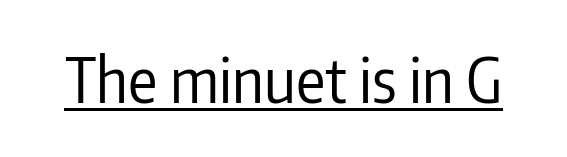
Q: Is the text bold? A: No.
Q: Is the text italic (slanted)? A: No, it is upright.
Q: Is the typeface a serif or a sans-serif typeface? A: Sans-serif.
Q: Is the text underlined? A: Yes.
Q: Is the spacing between letters normal or unusually wide? A: Normal.
Q: Width (condensed, normal, or wide)? A: Condensed.
Q: Stroke contrast? A: Low.
Q: x-height? A: Medium.
Q: Monospaced? A: No.
